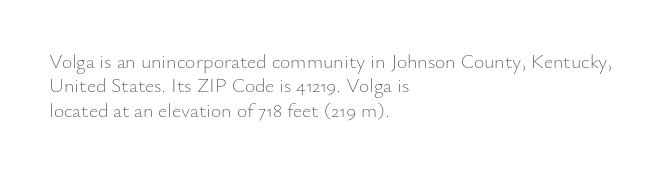
{"italic": "no", "bold": "no", "underline": "no", "align": "left", "line_spacing_ratio": 1.22, "letter_spacing": "normal", "letter_spacing_em": 0.0, "glyph_px": 20}
